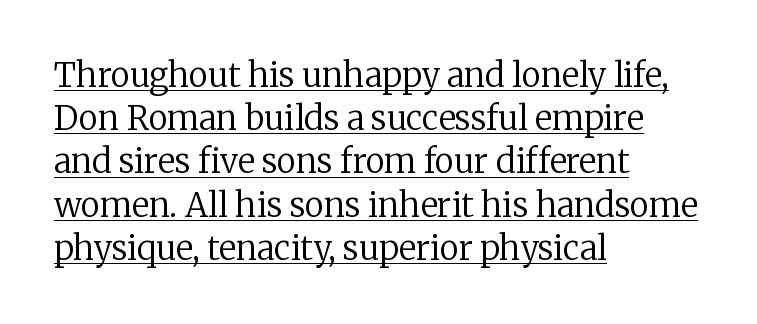
{"serif": "yes", "italic": "no", "bold": "no", "weight": "regular", "width": "normal", "stroke_contrast": "low", "x_height": "medium", "monospaced": "no", "underline": "yes", "align": "left", "line_spacing": "normal", "line_spacing_ratio": 1.31, "letter_spacing": "normal", "letter_spacing_em": 0.0, "glyph_px": 33}
